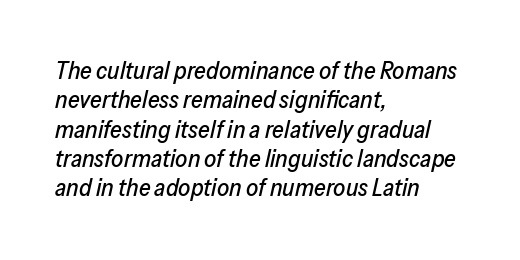
The image shows 24 px text type, italic (leaning right); set left-aligned, line spacing 1.22x, normal letter spacing, not underlined.
